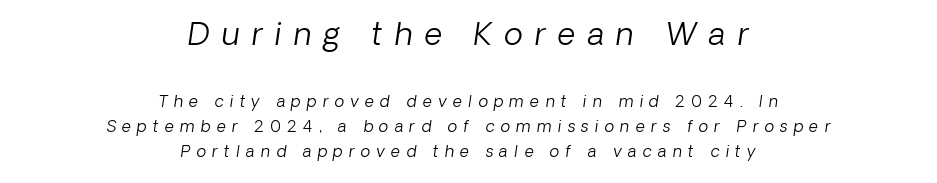
Anything drawn beneath the words? Only blank space. Caption: expanded tracking, letters set apart. Between these two stacked blocks, the higher one wins on size. Evenly set lines give the paragraph a standard silhouette. The passage shown is typed in a proportional face where columns would drift.
